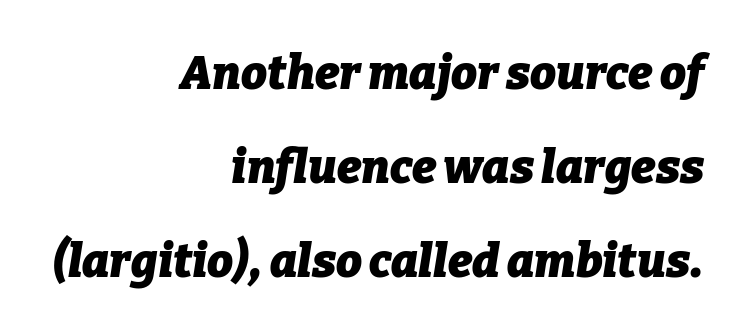
{"italic": "yes", "lean": "right", "slant_degrees": 9, "bold": "yes", "weight": "heavy", "width": "normal", "stroke_contrast": "low", "x_height": "medium", "monospaced": "no", "underline": "no", "align": "right", "line_spacing": "loose", "line_spacing_ratio": 2.04, "letter_spacing": "normal", "letter_spacing_em": 0.0, "glyph_px": 46}
